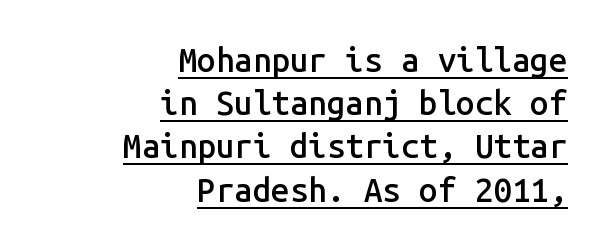
Q: Is the text bold? A: Semi-bold.
Q: Is the text italic (slanted)? A: No, it is upright.
Q: Is the typeface a serif or a sans-serif typeface? A: Sans-serif.
Q: Is the text underlined? A: Yes.
Q: How is the paragraph aligned? A: Right-aligned.
Q: Is the spacing between letters normal or unusually wide? A: Normal.
Q: Is the spacing between lines tight, normal or loose? A: Normal.
Q: Width (condensed, normal, or wide)? A: Normal.
Q: Stroke contrast? A: Low.
Q: x-height? A: Medium.
Q: Monospaced? A: Yes.
